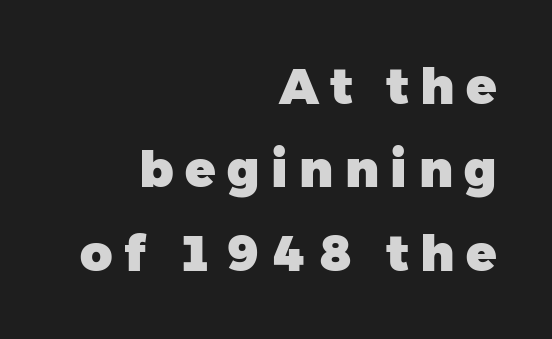
Note the varied advance widths — an 'i' is clearly narrower than an 'm'. The letters are spread apart with noticeably loose tracking. Unmarked baselines from the first word to the last. Unlike a traditional serif, this face leaves its strokes unadorned. In terms of posture, this sample is upright.
